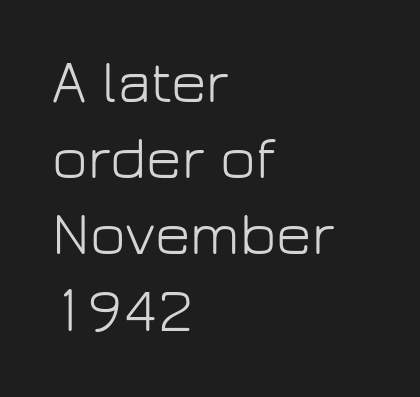
The image shows 61 px light sans-serif type, upright; set left-aligned, normal line spacing (1.25x), normal letter spacing, not underlined; low stroke contrast and a medium x-height.
